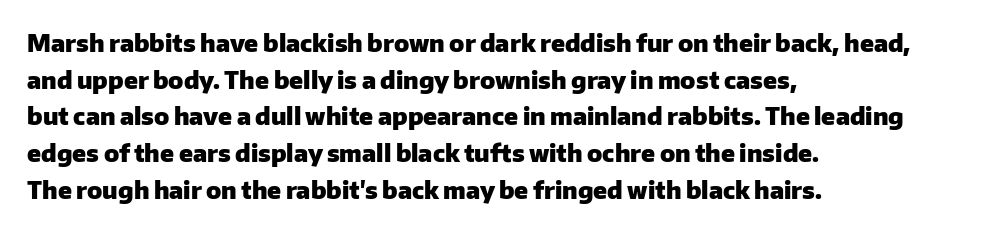
{"italic": "no", "bold": "yes", "underline": "no", "align": "left", "line_spacing": "normal", "line_spacing_ratio": 1.53, "letter_spacing": "normal", "letter_spacing_em": 0.0, "glyph_px": 24}
